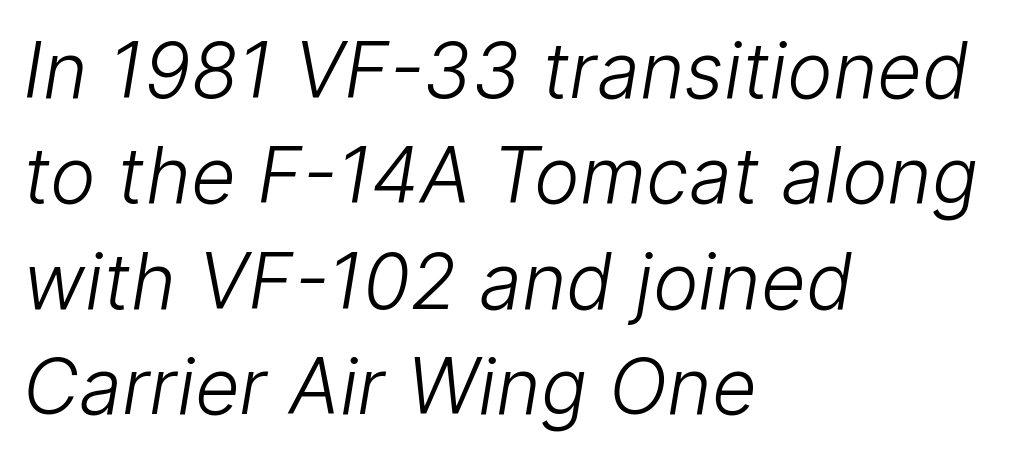
{"serif": "no", "bold": "no", "weight": "light", "width": "normal", "stroke_contrast": "low", "x_height": "medium", "monospaced": "no", "underline": "no", "align": "left", "line_spacing": "normal", "line_spacing_ratio": 1.37, "letter_spacing": "normal", "letter_spacing_em": 0.0, "glyph_px": 77}
